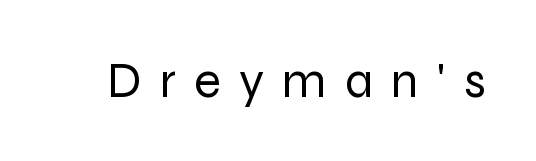
The image shows 50 px regular-weight sans-serif type, upright; set unusually wide letter spacing (+0.36 em), not underlined; low stroke contrast and a medium x-height.
